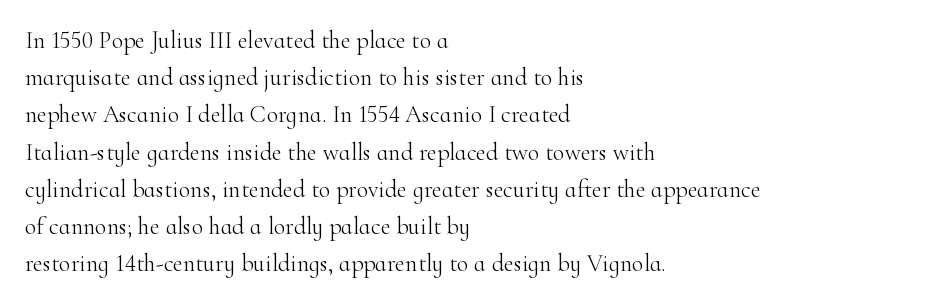
Q: Is the text bold? A: No.
Q: Is the text italic (slanted)? A: No, it is upright.
Q: Is the text underlined? A: No.
Q: How is the paragraph aligned? A: Left-aligned.
Q: Is the spacing between letters normal or unusually wide? A: Normal.
Q: Is the spacing between lines tight, normal or loose? A: Normal.
